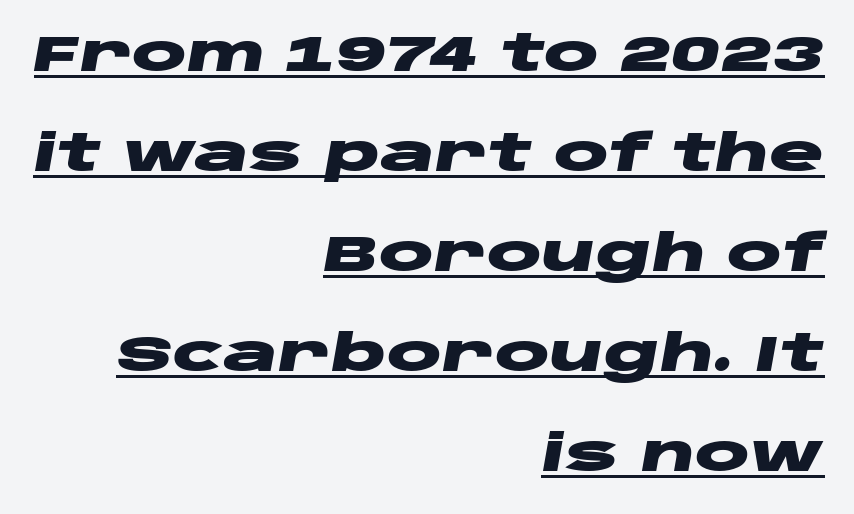
Q: Is the text bold? A: Yes.
Q: Is the text italic (slanted)? A: Yes, it leans right by about 10 degrees.
Q: Is the text underlined? A: Yes.
Q: How is the paragraph aligned? A: Right-aligned.
Q: Is the spacing between letters normal or unusually wide? A: Normal.
Q: Is the spacing between lines tight, normal or loose? A: Loose.
Q: Width (condensed, normal, or wide)? A: Wide.
Q: Stroke contrast? A: Low.
Q: x-height? A: Large.
Q: Monospaced? A: No.
